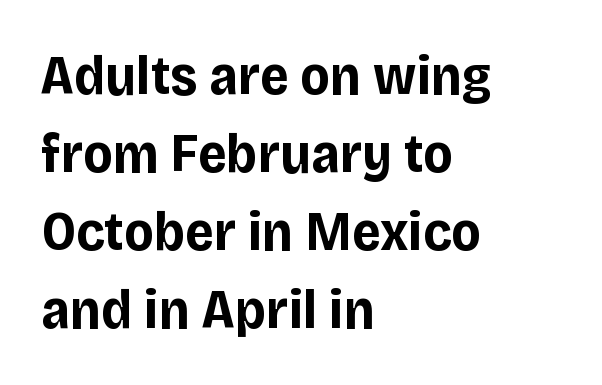
The text block is weighted toward the left margin, trailing off unevenly rightward. Stroke thickness is high; the sample reads as a true bold. Rule under the text: the space is simply empty. This is the regular roman posture of the typeface. Spacing verdict: proportional, widths tailored to each character.
